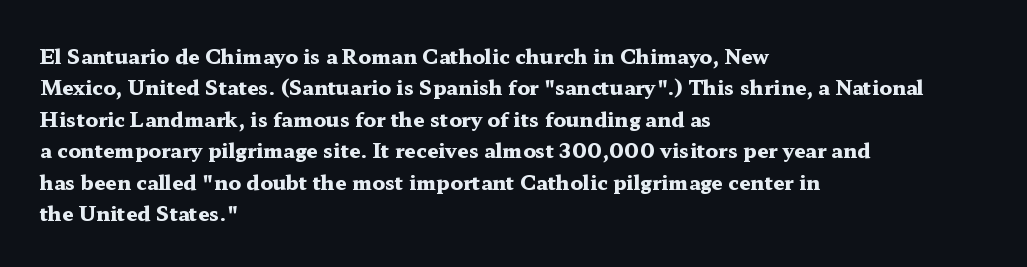
{"italic": "no", "bold": "yes", "underline": "no", "align": "left", "line_spacing": "normal", "line_spacing_ratio": 1.57, "letter_spacing": "normal", "letter_spacing_em": 0.0, "glyph_px": 20}
